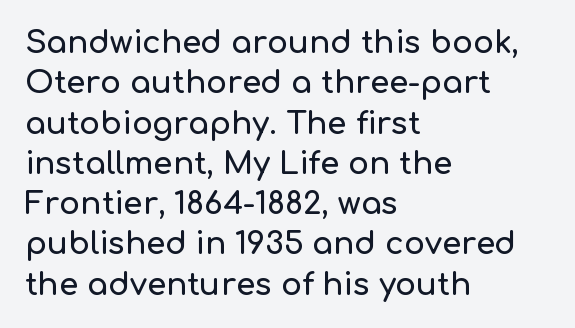
The image shows 31 px sans-serif type, upright; set left-aligned, normal line spacing (1.3x), normal letter spacing, not underlined; low stroke contrast and a medium x-height.
